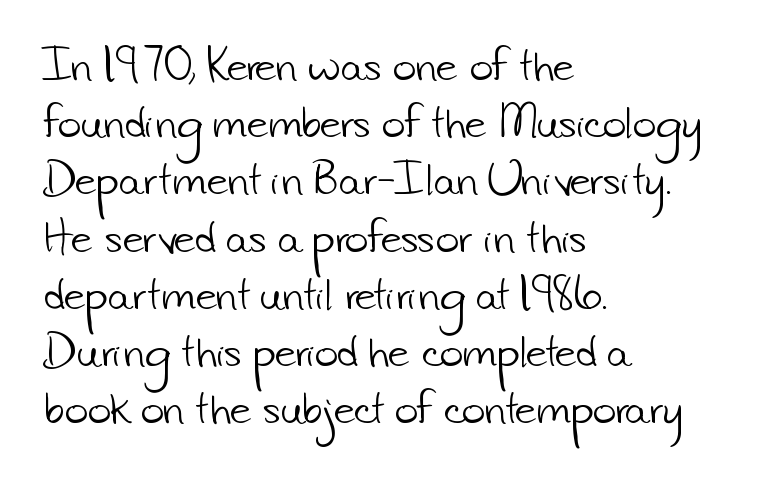
Look at the bottom of the vertical strokes: they stop flat, with no serifs. Think of a printed novel: that variable character pitch is what you see here. Is there much room between lines? A standard amount, neither cramped nor airy. Tracking here is standard; glyphs follow each other at the usual distance. The lines are quadded left.
